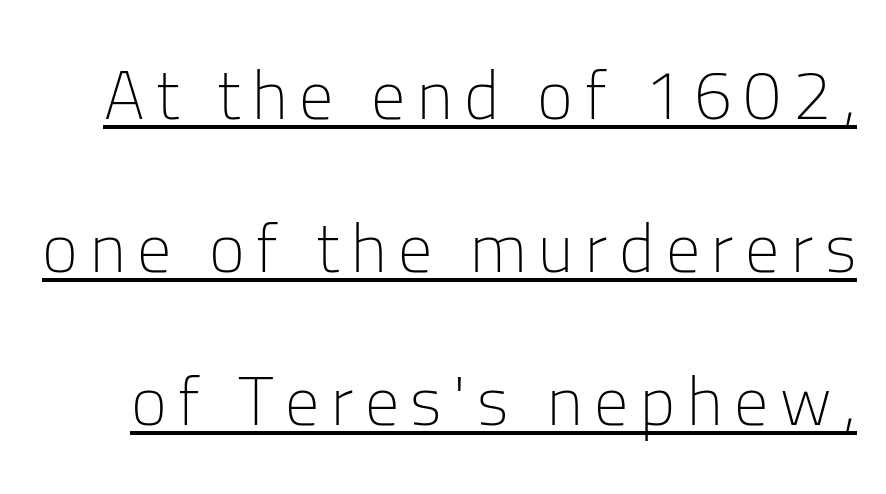
{"serif": "no", "italic": "no", "bold": "no", "weight": "light", "width": "normal", "stroke_contrast": "low", "x_height": "medium", "monospaced": "no", "underline": "yes", "line_spacing": "loose", "line_spacing_ratio": 2.25, "glyph_px": 68}
